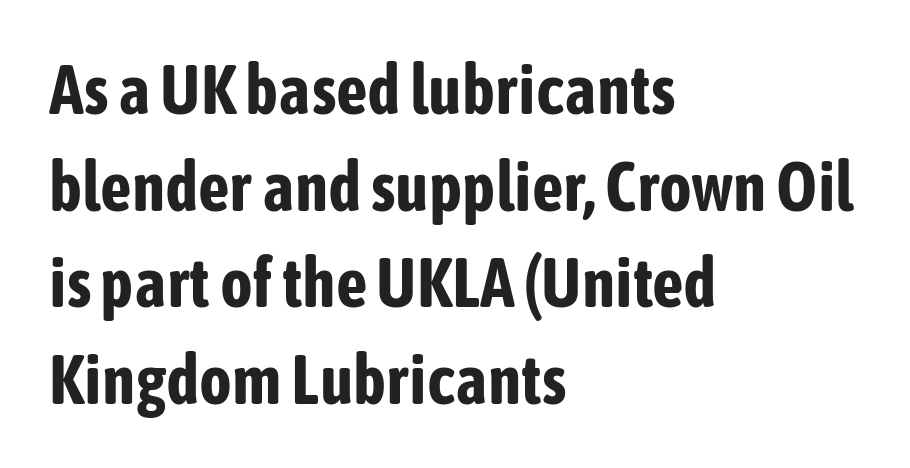
The image shows 69 px bold, condensed sans-serif type, upright; set left-aligned, normal line spacing (1.4x), normal letter spacing, not underlined; low stroke contrast and a medium x-height.
